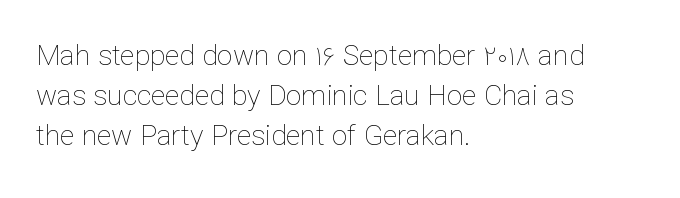
{"italic": "no", "bold": "no", "weight": "thin", "width": "normal", "stroke_contrast": "low", "x_height": "medium", "monospaced": "no", "underline": "no", "align": "left", "line_spacing": "normal", "line_spacing_ratio": 1.43, "letter_spacing": "normal", "letter_spacing_em": 0.0, "glyph_px": 28}
